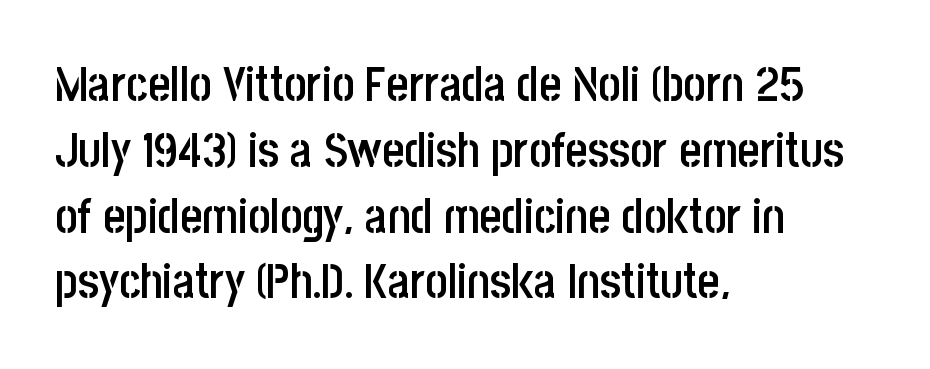
No feet cap the strokes, marking this as sans-serif type. Horizontal bands of white between lines are of average thickness. The letters sit at their default tracking, neither squeezed nor spread. The axis of the letterforms is exactly vertical. Short and long lines alike share a common starting point at left.
